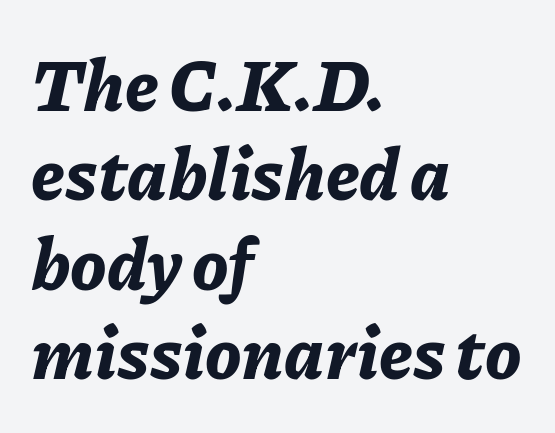
The image shows 72 px bold type, italic (leaning right); set left-aligned, line spacing 1.24x, normal letter spacing, not underlined; low stroke contrast and a medium x-height.
